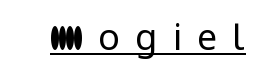
Stems and bowls with no extra thickness — not bold. Is there any slant? The stems are plumb. Is this a fixed-width face? No — the glyphs have proportional, varying widths. The sample's only ornament is a line tracing under the words. The passage shown is typeset with a sans-serif family.
